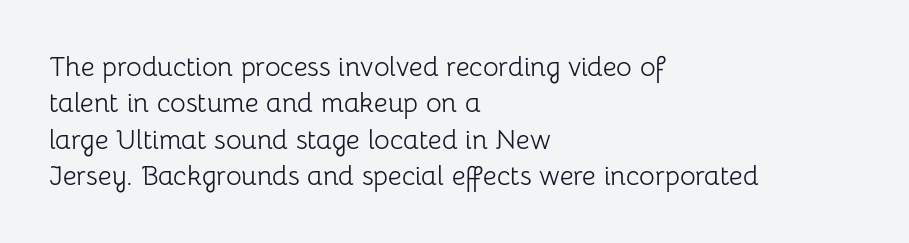
Q: Is the text bold? A: No.
Q: Is the text italic (slanted)? A: No, it is upright.
Q: Is the text underlined? A: No.
Q: How is the paragraph aligned? A: Left-aligned.
Q: Is the spacing between letters normal or unusually wide? A: Normal.
Q: Is the spacing between lines tight, normal or loose? A: Normal.
